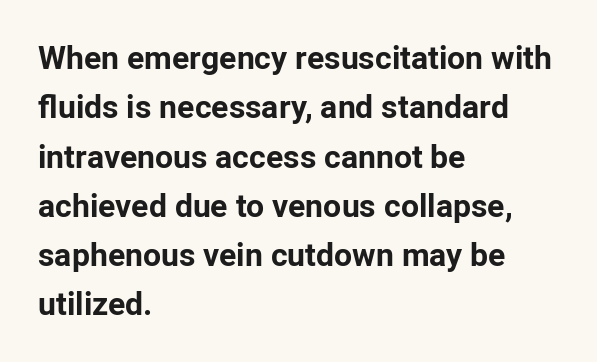
{"serif": "no", "italic": "no", "bold": "yes", "weight": "bold", "width": "normal", "stroke_contrast": "low", "x_height": "medium", "monospaced": "no", "underline": "no", "align": "left", "line_spacing": "normal", "line_spacing_ratio": 1.54, "letter_spacing": "normal", "letter_spacing_em": 0.0, "glyph_px": 32}
